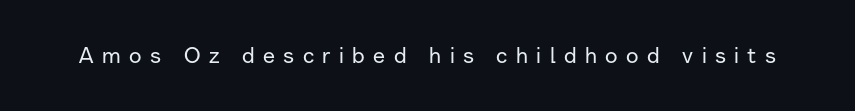
Q: Is the text italic (slanted)? A: No, it is upright.
Q: Is the text underlined? A: No.
Q: Is the spacing between letters normal or unusually wide? A: Unusually wide.
